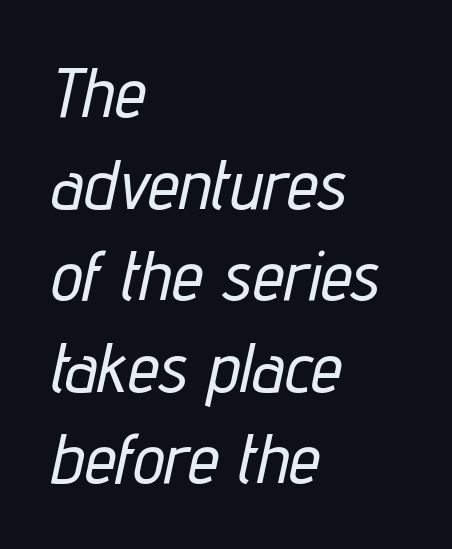
The image shows 71 px condensed type, italic (leaning right); set left-aligned, normal line spacing (1.29x), normal letter spacing, not underlined; low stroke contrast and a medium x-height.
